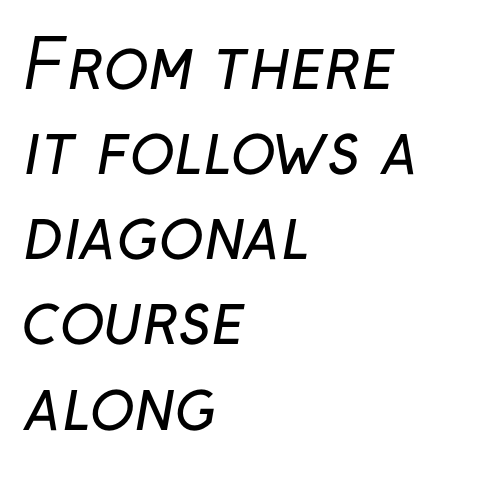
Q: Is the text bold? A: No.
Q: Is the typeface a serif or a sans-serif typeface? A: Sans-serif.
Q: Is the text underlined? A: No.
Q: How is the paragraph aligned? A: Left-aligned.
Q: Is the spacing between letters normal or unusually wide? A: Normal.
Q: Is the spacing between lines tight, normal or loose? A: Normal.
Q: Width (condensed, normal, or wide)? A: Normal.
Q: Stroke contrast? A: Low.
Q: x-height? A: Medium.
Q: Monospaced? A: No.
